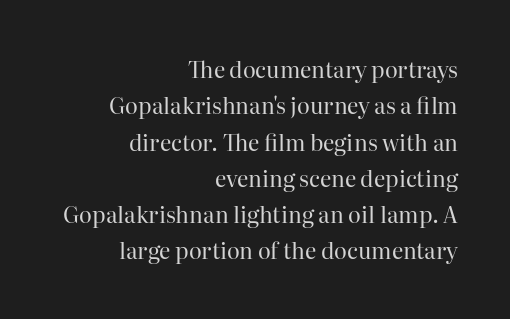
Each stroke keeps to a modest, everyday thickness or less. Leading: standard. Look at the tracking — it's just the regular setting, nothing added. Rendered with straight, roman letterforms. Descenders are the only things crossing below the line. The paragraph has a hard right edge and a soft left edge.
